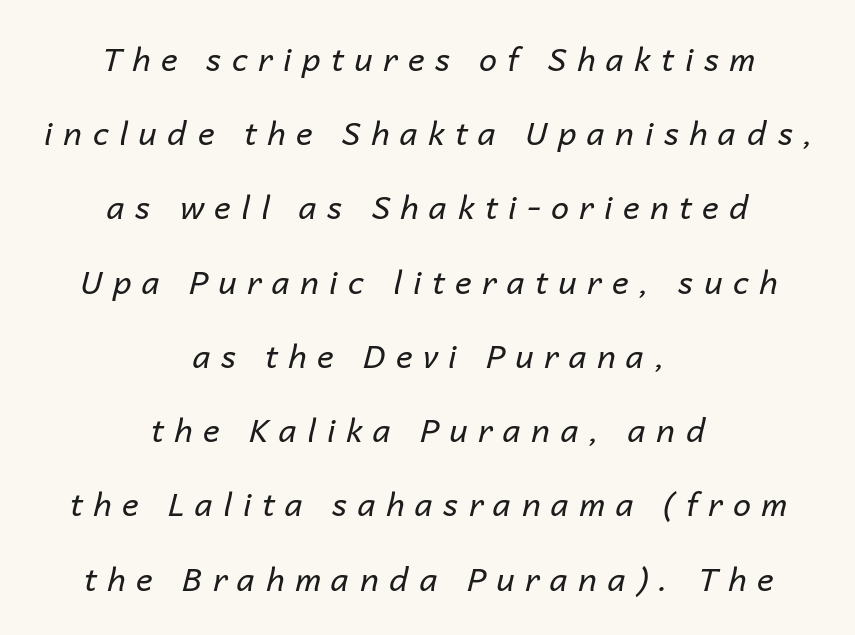
Q: Is the text bold? A: No.
Q: Is the text italic (slanted)? A: Yes, it leans right by about 14 degrees.
Q: Is the text underlined? A: No.
Q: How is the paragraph aligned? A: Centered.
Q: Is the spacing between letters normal or unusually wide? A: Unusually wide.
Q: Is the spacing between lines tight, normal or loose? A: Loose.
Q: Width (condensed, normal, or wide)? A: Normal.
Q: Stroke contrast? A: Low.
Q: x-height? A: Medium.
Q: Monospaced? A: No.
